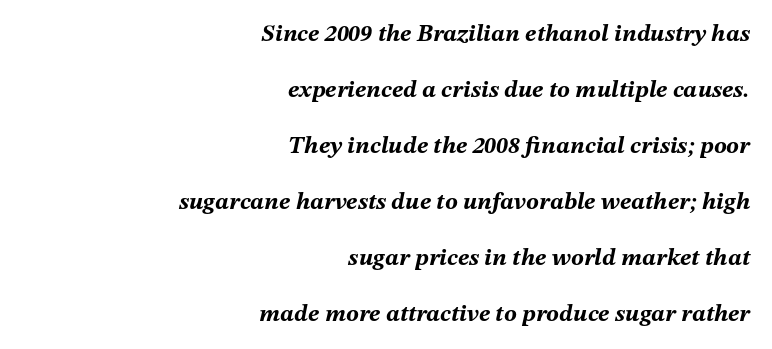
In terms of letterspacing, this is plain default setting. Summary of vertical rhythm: relaxed, with wide interline spacing. Descender tails drop into unmarked territory. A dark, heavy texture on the line: the type is bold.
